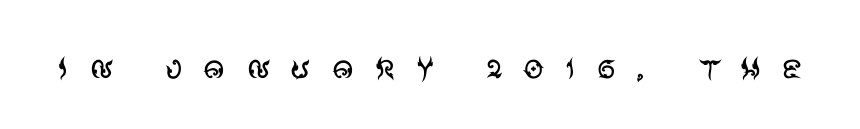
The font's upright variant was chosen for this text. This rendering employs a face without finishing strokes, i.e., a sans-serif. Stems here are at most as thick as an everyday book face. These lines have a slow, spaced-out rhythm from letter to letter. The area under the type is left untouched.
